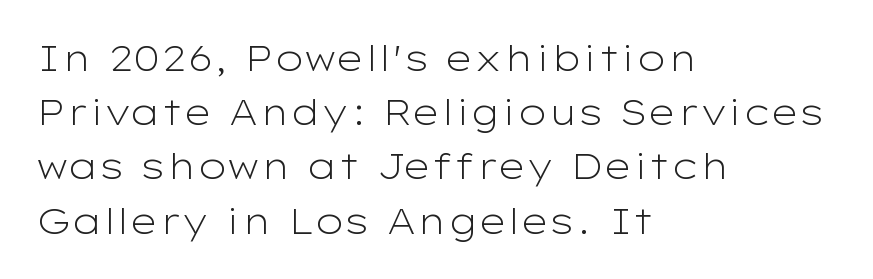
{"serif": "no", "italic": "no", "bold": "no", "weight": "light", "width": "wide", "stroke_contrast": "low", "x_height": "medium", "monospaced": "no", "underline": "no", "align": "left", "line_spacing": "normal", "line_spacing_ratio": 1.55, "letter_spacing": "normal", "letter_spacing_em": 0.0, "glyph_px": 35}
